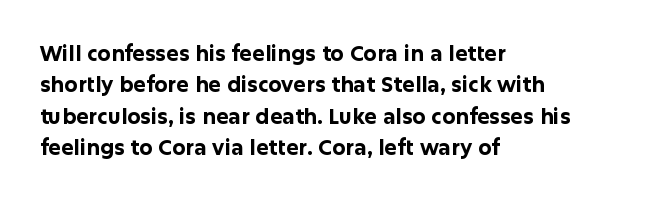
{"italic": "no", "bold": "yes", "underline": "no", "align": "left", "line_spacing": "normal", "line_spacing_ratio": 1.5, "letter_spacing": "normal", "letter_spacing_em": 0.0, "glyph_px": 21}
